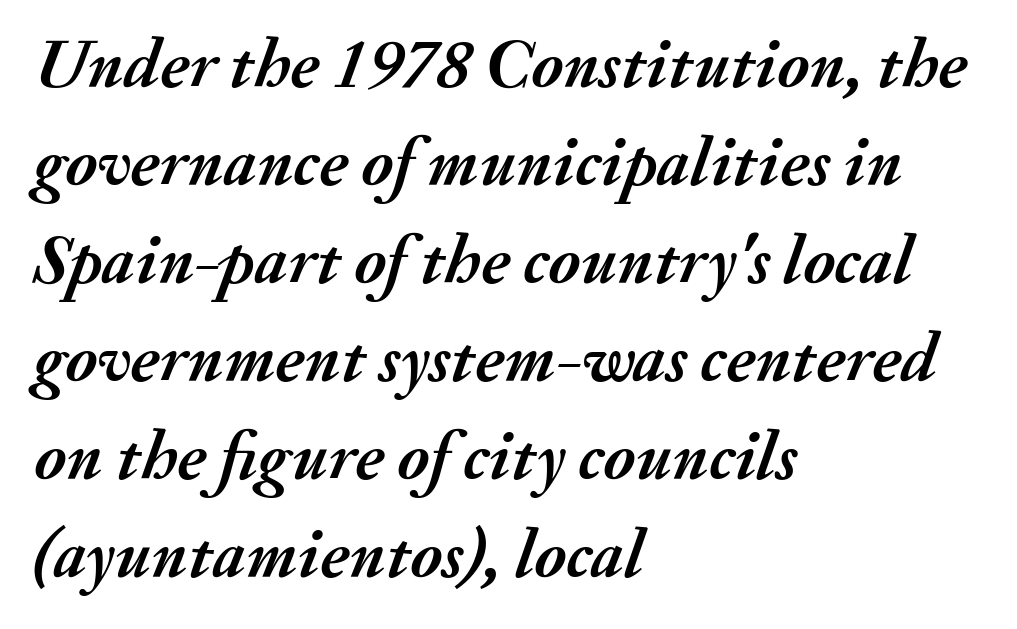
{"italic": "yes", "lean": "right", "slant_degrees": 20, "bold": "yes", "weight": "semibold", "width": "normal", "stroke_contrast": "medium", "x_height": "small", "monospaced": "no", "underline": "no", "align": "left", "line_spacing": "normal", "line_spacing_ratio": 1.4, "letter_spacing": "normal", "letter_spacing_em": 0.0, "glyph_px": 70}
